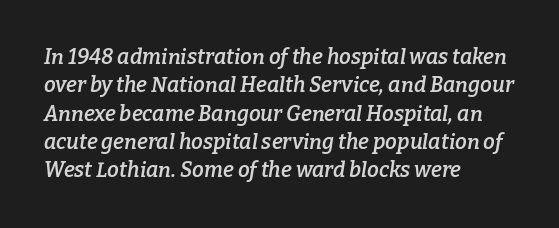
{"italic": "yes", "lean": "right", "slant_degrees": 9, "bold": "semi", "underline": "no", "align": "left", "line_spacing": "normal", "line_spacing_ratio": 1.35, "letter_spacing": "normal", "letter_spacing_em": 0.0, "glyph_px": 21}
